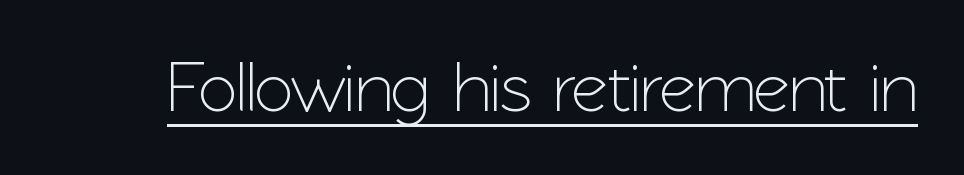
The rendering shows plain stroke endings on the letterforms — a sans-serif design. These lines are rendered in a variable-pitch font. Has an underline been added? It has. Honestly, the letter spacing is just normal — you wouldn't notice it. Rendered with straight, roman letterforms.
